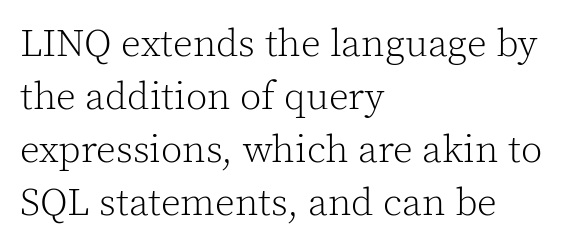
The image shows 39 px light serif type, upright; set left-aligned, normal line spacing (1.36x), normal letter spacing, not underlined; a medium x-height.
